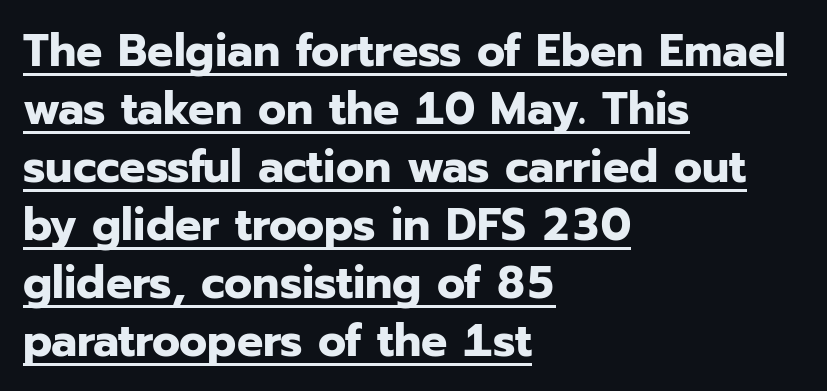
Is this a sans? Yes — the strokes have no serifs. Horizontal bands of white between lines are of average thickness. These characters rest on top of a visible drawn line. This rendering leaves character spacing at its baseline value. Spacing verdict: proportional, widths tailored to each character.
